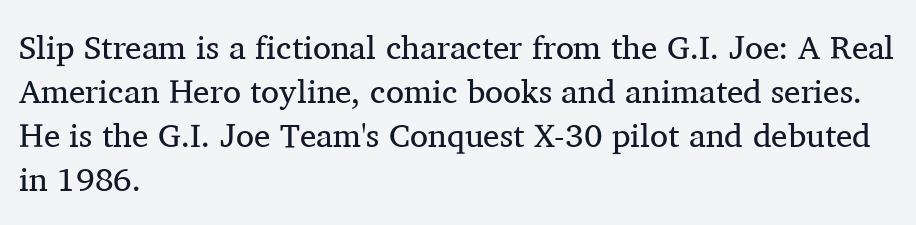
The image shows 33 px regular-weight serif type, upright; set left-aligned, normal line spacing (1.33x), normal letter spacing, not underlined; medium stroke contrast and a medium x-height.
